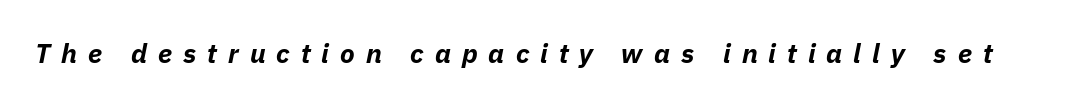
Q: Is the text bold? A: Yes.
Q: Is the text italic (slanted)? A: Yes, it leans right by about 11 degrees.
Q: Is the text underlined? A: No.
Q: Is the spacing between letters normal or unusually wide? A: Unusually wide.
